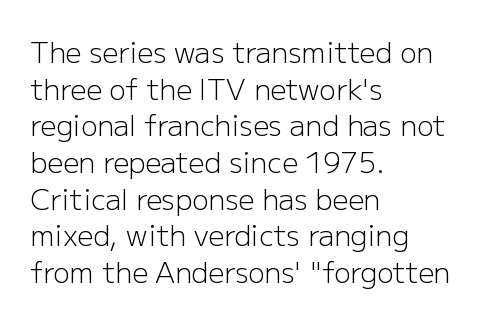
Q: Is the text bold? A: No.
Q: Is the text italic (slanted)? A: No, it is upright.
Q: Is the typeface a serif or a sans-serif typeface? A: Sans-serif.
Q: Is the text underlined? A: No.
Q: How is the paragraph aligned? A: Left-aligned.
Q: Is the spacing between letters normal or unusually wide? A: Normal.
Q: Is the spacing between lines tight, normal or loose? A: Normal.
Q: Width (condensed, normal, or wide)? A: Normal.
Q: Stroke contrast? A: Low.
Q: x-height? A: Medium.
Q: Monospaced? A: No.
